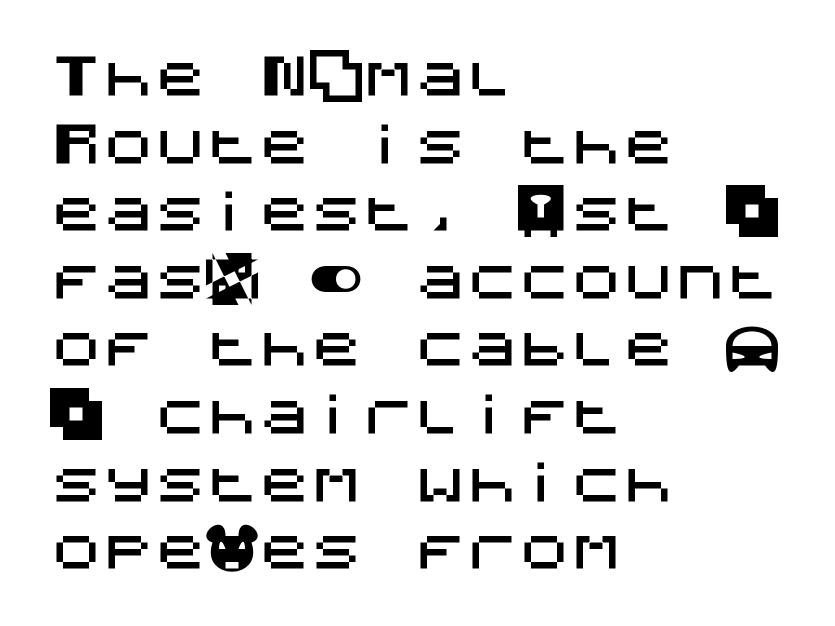
{"serif": "no", "italic": "no", "width": "normal", "stroke_contrast": "medium", "x_height": "large", "underline": "no", "align": "left", "line_spacing": "normal", "line_spacing_ratio": 1.3, "letter_spacing": "normal", "letter_spacing_em": 0.0, "glyph_px": 52}
